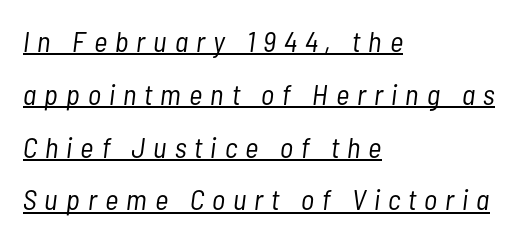
{"italic": "yes", "lean": "right", "slant_degrees": 7, "bold": "no", "weight": "light", "width": "condensed", "stroke_contrast": "low", "x_height": "medium", "monospaced": "no", "underline": "yes", "align": "left", "line_spacing_ratio": 1.82, "letter_spacing": "wide", "letter_spacing_em": 0.28, "glyph_px": 29}
